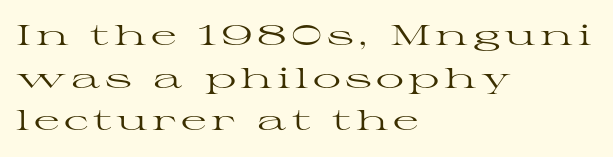
Q: Is the text bold? A: No.
Q: Is the text italic (slanted)? A: No, it is upright.
Q: Is the typeface a serif or a sans-serif typeface? A: Serif.
Q: Is the text underlined? A: No.
Q: How is the paragraph aligned? A: Left-aligned.
Q: Is the spacing between lines tight, normal or loose? A: Normal.
Q: Width (condensed, normal, or wide)? A: Wide.
Q: Stroke contrast? A: High.
Q: x-height? A: Medium.
Q: Monospaced? A: No.
